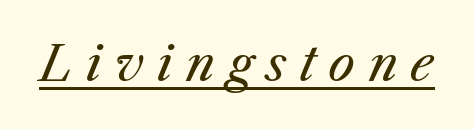
The image shows 47 px regular-weight type, italic (leaning right); set unusually wide letter spacing (+0.28 em), underlined; medium stroke contrast and a medium x-height.
